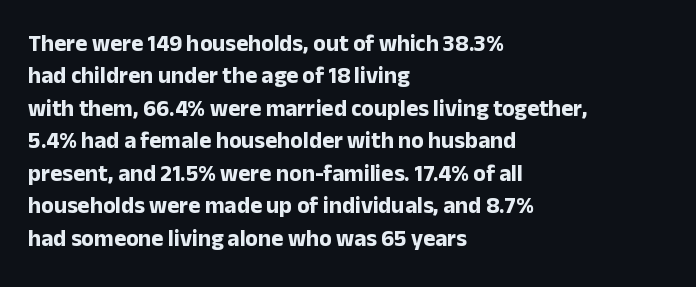
The image shows 23 px bold type, upright; set left-aligned, normal line spacing (1.41x), normal letter spacing, not underlined.
